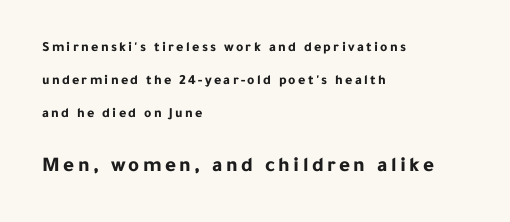
{"italic": "no", "bold": "yes", "underline": "no", "align": "left", "line_spacing": "loose", "line_spacing_ratio": 2.34, "larger_block": "second", "size_ratio": 1.5, "glyph_px": 21}
